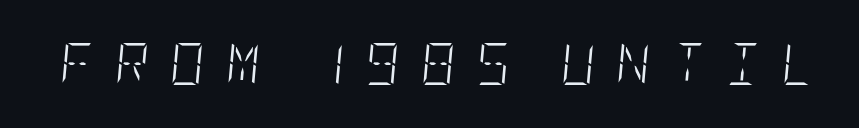
{"italic": "yes", "lean": "right", "slant_degrees": 5, "bold": "no", "weight": "light", "width": "condensed", "stroke_contrast": "low", "x_height": "large", "underline": "no", "letter_spacing": "wide", "letter_spacing_em": 0.5, "glyph_px": 42}
